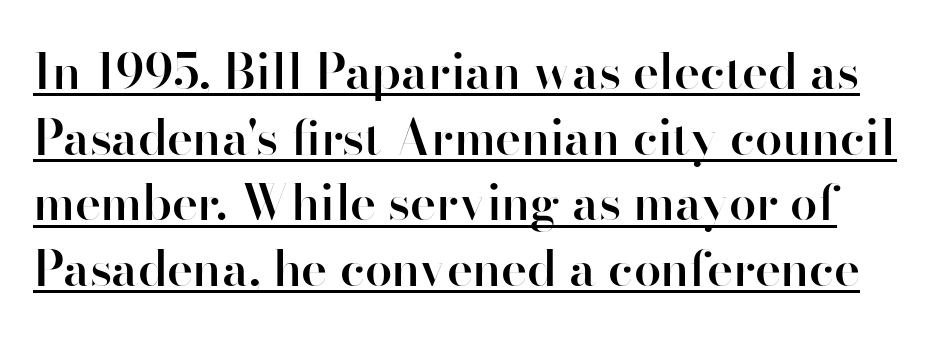
Q: Is the text bold? A: Semi-bold.
Q: Is the text italic (slanted)? A: No, it is upright.
Q: Is the typeface a serif or a sans-serif typeface? A: Sans-serif.
Q: Is the text underlined? A: Yes.
Q: Is the spacing between letters normal or unusually wide? A: Normal.
Q: Is the spacing between lines tight, normal or loose? A: Normal.
Q: Width (condensed, normal, or wide)? A: Normal.
Q: Stroke contrast? A: High.
Q: x-height? A: Small.
Q: Monospaced? A: No.
